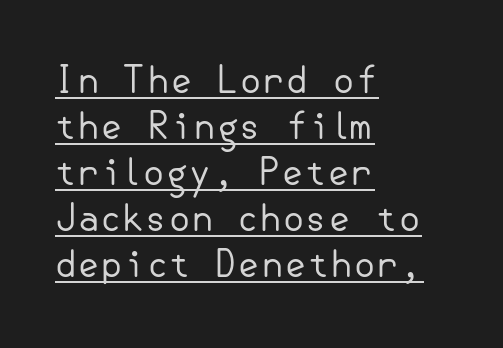
Q: Is the text bold? A: No.
Q: Is the text italic (slanted)? A: No, it is upright.
Q: Is the typeface a serif or a sans-serif typeface? A: Sans-serif.
Q: Is the text underlined? A: Yes.
Q: How is the paragraph aligned? A: Left-aligned.
Q: Is the spacing between letters normal or unusually wide? A: Normal.
Q: Width (condensed, normal, or wide)? A: Normal.
Q: Stroke contrast? A: Low.
Q: x-height? A: Small.
